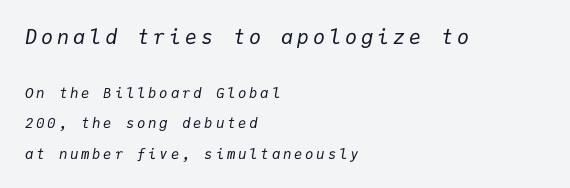
The image shows 20 px text type, italic (leaning right); set left-aligned, loose line spacing (2.16x), unusually wide letter spacing (+0.2 em), not underlined; the first (top) block is 1.43x larger.
